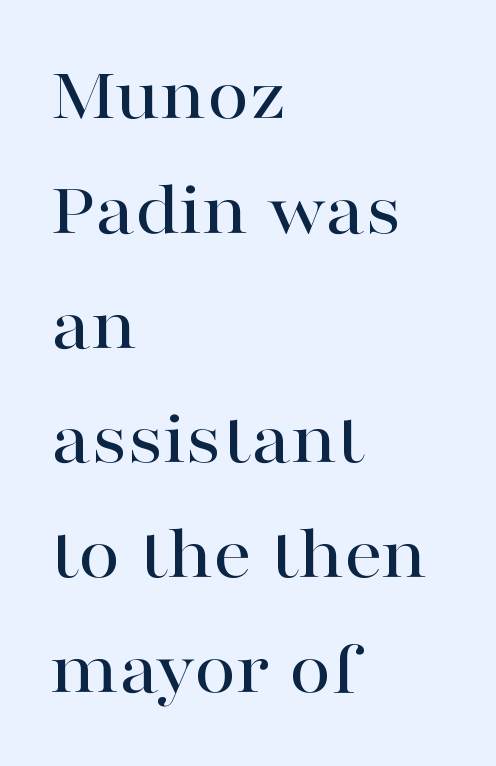
The image shows 76 px wide serif type, upright; set left-aligned, normal line spacing (1.51x), normal letter spacing, not underlined; high stroke contrast and a medium x-height.
